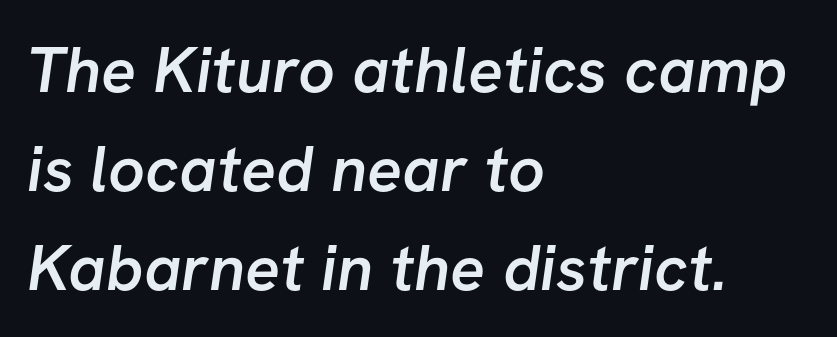
The image shows 65 px semibold sans-serif type; set left-aligned, normal line spacing (1.52x), normal letter spacing, not underlined; low stroke contrast and a medium x-height.
